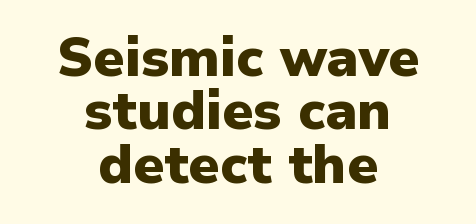
The image shows 54 px heavy sans-serif type, upright; set centered, tight line spacing (0.99x), normal letter spacing, not underlined; low stroke contrast and a medium x-height.
